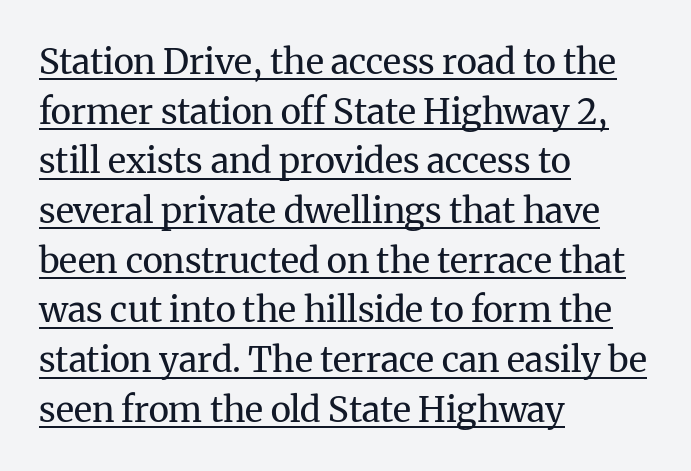
Q: Is the text bold? A: No.
Q: Is the text italic (slanted)? A: No, it is upright.
Q: Is the typeface a serif or a sans-serif typeface? A: Serif.
Q: Is the text underlined? A: Yes.
Q: How is the paragraph aligned? A: Left-aligned.
Q: Is the spacing between letters normal or unusually wide? A: Normal.
Q: Is the spacing between lines tight, normal or loose? A: Normal.
Q: Width (condensed, normal, or wide)? A: Normal.
Q: Stroke contrast? A: Medium.
Q: x-height? A: Medium.
Q: Monospaced? A: No.
